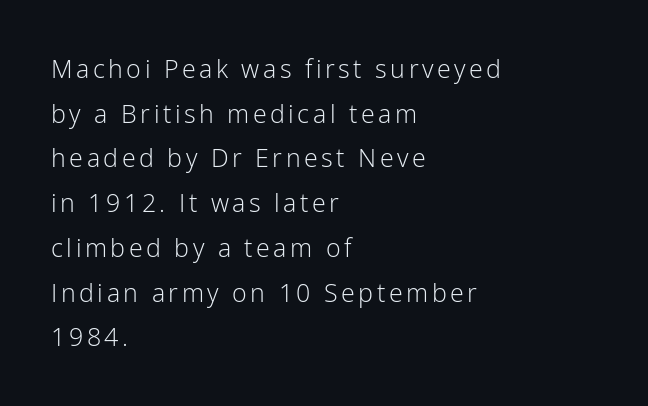
Vertical stems look standard width or narrower in stroke. Upright lettering throughout. The words here are not underlined. One-word summary of the alignment: left.
